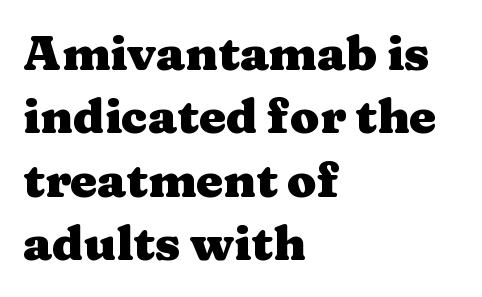
{"serif": "yes", "italic": "no", "bold": "yes", "weight": "heavy", "width": "wide", "stroke_contrast": "medium", "x_height": "medium", "monospaced": "no", "underline": "no", "align": "left", "line_spacing": "normal", "line_spacing_ratio": 1.32, "letter_spacing": "normal", "letter_spacing_em": 0.0, "glyph_px": 48}
